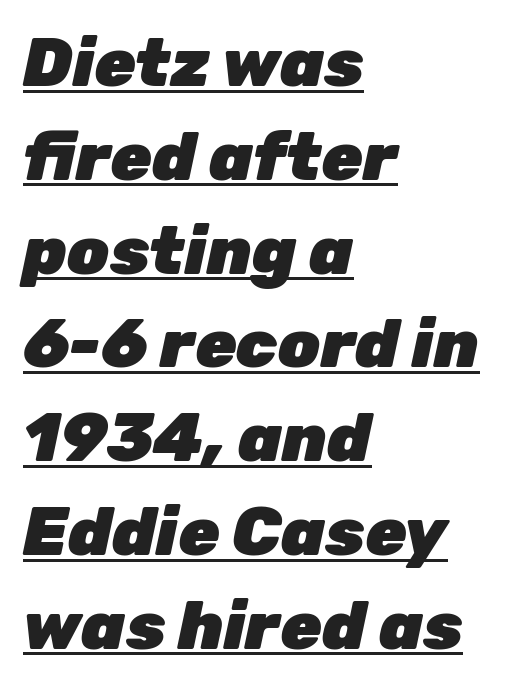
Q: Is the text bold? A: Yes.
Q: Is the text italic (slanted)? A: Yes, it leans right by about 12 degrees.
Q: Is the text underlined? A: Yes.
Q: How is the paragraph aligned? A: Left-aligned.
Q: Is the spacing between letters normal or unusually wide? A: Normal.
Q: Is the spacing between lines tight, normal or loose? A: Normal.
Q: Width (condensed, normal, or wide)? A: Normal.
Q: Stroke contrast? A: Low.
Q: x-height? A: Medium.
Q: Monospaced? A: No.
